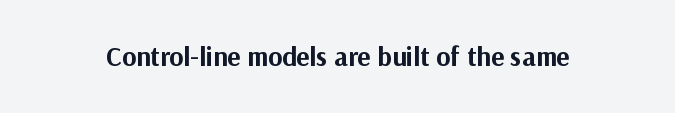
Q: Is the text bold? A: Yes.
Q: Is the text italic (slanted)? A: No, it is upright.
Q: Is the text underlined? A: No.
Q: Is the spacing between letters normal or unusually wide? A: Normal.
